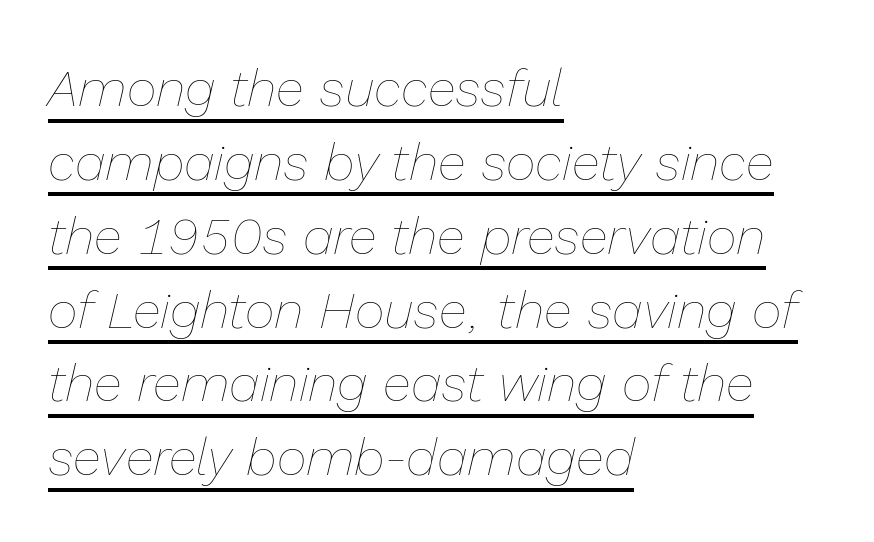
The image shows 52 px thin type, italic (leaning right); set left-aligned, normal line spacing (1.42x), normal letter spacing, underlined; low stroke contrast and a medium x-height.
